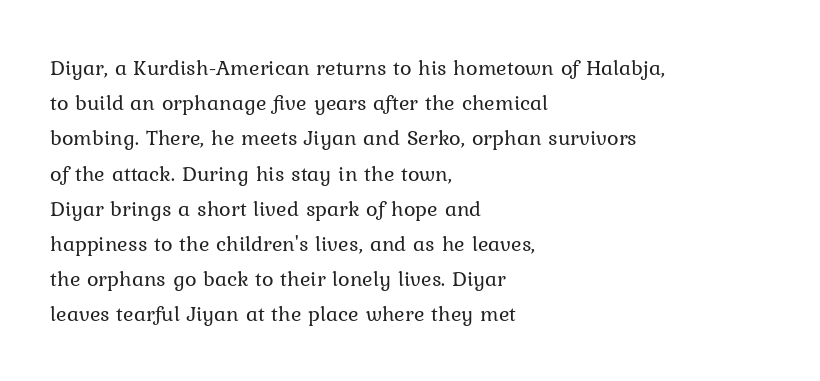
{"italic": "no", "bold": "no", "underline": "no", "align": "left", "line_spacing": "normal", "line_spacing_ratio": 1.6, "letter_spacing": "normal", "letter_spacing_em": 0.0, "glyph_px": 22}
